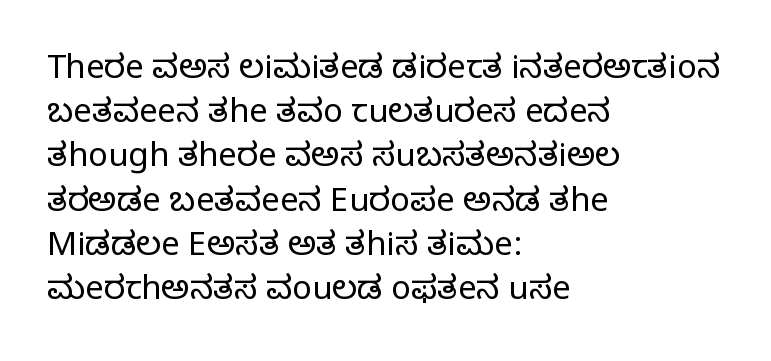
{"serif": "yes", "italic": "no", "bold": "no", "weight": "regular", "width": "normal", "stroke_contrast": "low", "x_height": "large", "monospaced": "no", "underline": "no", "align": "left", "line_spacing": "normal", "line_spacing_ratio": 1.34, "letter_spacing": "normal", "letter_spacing_em": 0.0, "glyph_px": 33}
